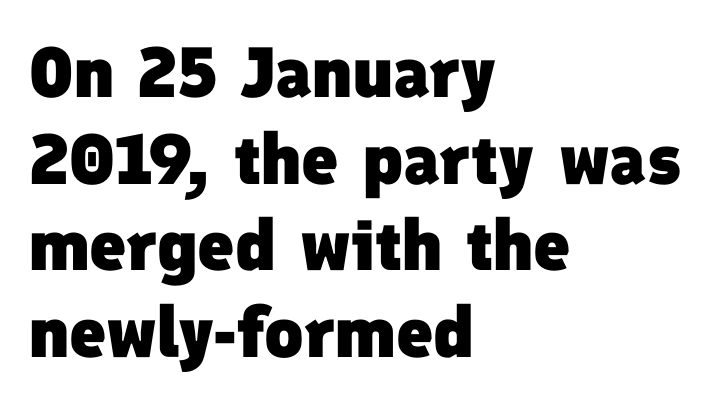
{"serif": "no", "bold": "yes", "weight": "heavy", "width": "normal", "stroke_contrast": "low", "x_height": "medium", "monospaced": "no", "underline": "no", "align": "left", "line_spacing_ratio": 1.22, "letter_spacing": "normal", "letter_spacing_em": 0.0, "glyph_px": 71}
